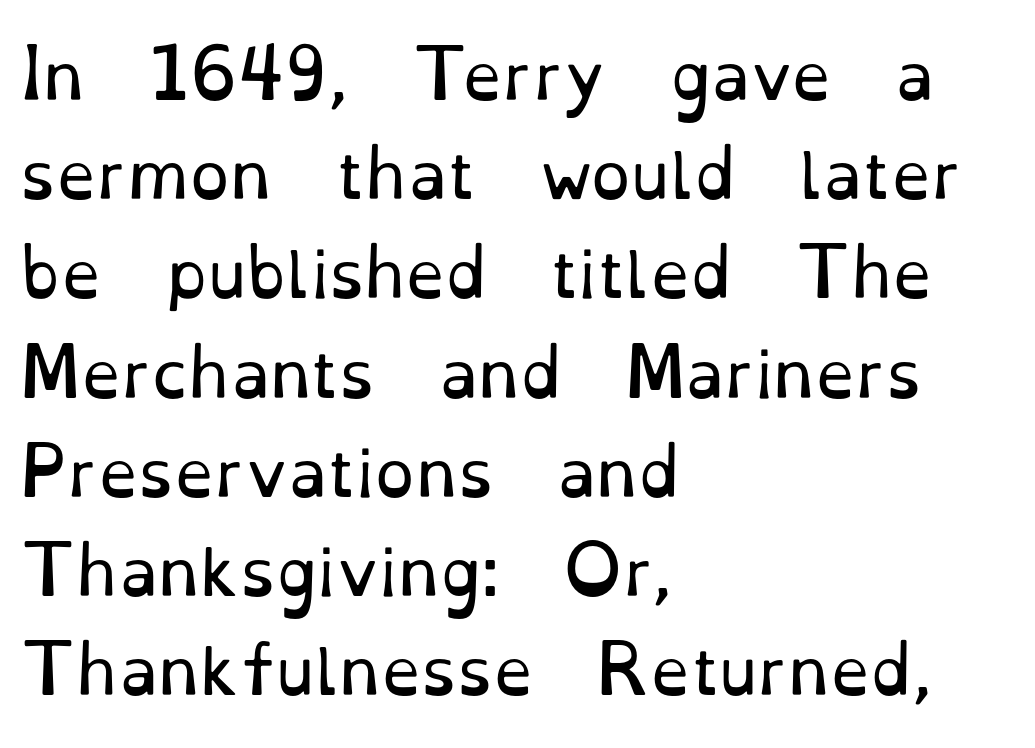
{"italic": "no", "bold": "no", "weight": "regular", "width": "normal", "stroke_contrast": "low", "x_height": "small", "monospaced": "no", "underline": "no", "align": "left", "line_spacing": "normal", "line_spacing_ratio": 1.55, "letter_spacing": "normal", "letter_spacing_em": 0.0, "glyph_px": 64}
